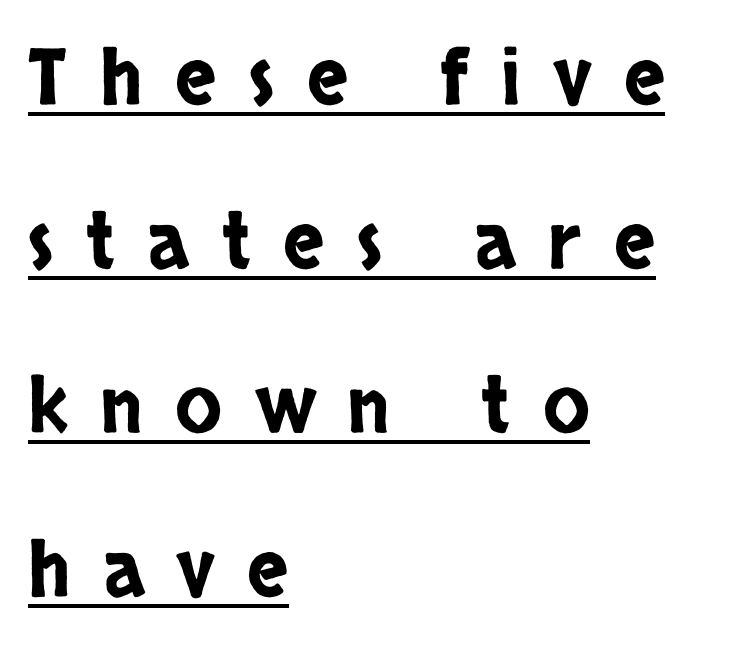
Q: Is the text italic (slanted)? A: No, it is upright.
Q: Is the typeface a serif or a sans-serif typeface? A: Sans-serif.
Q: Is the text underlined? A: Yes.
Q: How is the paragraph aligned? A: Left-aligned.
Q: Is the spacing between letters normal or unusually wide? A: Unusually wide.
Q: Is the spacing between lines tight, normal or loose? A: Loose.
Q: Width (condensed, normal, or wide)? A: Condensed.
Q: Stroke contrast? A: Low.
Q: x-height? A: Large.
Q: Monospaced? A: No.
